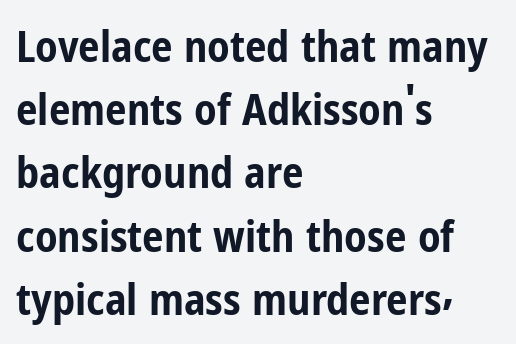
The image shows 43 px bold, condensed sans-serif type, upright; set left-aligned, normal line spacing (1.47x), normal letter spacing, not underlined; low stroke contrast and a medium x-height.
